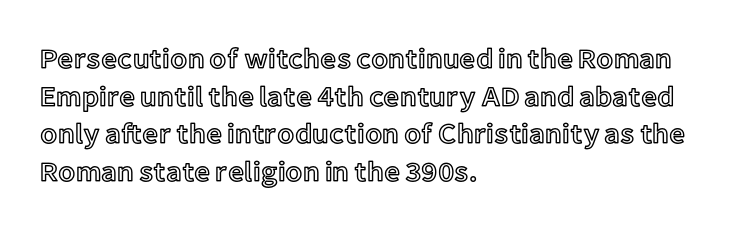
Q: Is the text italic (slanted)? A: No, it is upright.
Q: Is the text underlined? A: No.
Q: How is the paragraph aligned? A: Left-aligned.
Q: Is the spacing between letters normal or unusually wide? A: Normal.
Q: Is the spacing between lines tight, normal or loose? A: Normal.
Q: Width (condensed, normal, or wide)? A: Normal.
Q: x-height? A: Medium.
Q: Monospaced? A: No.
